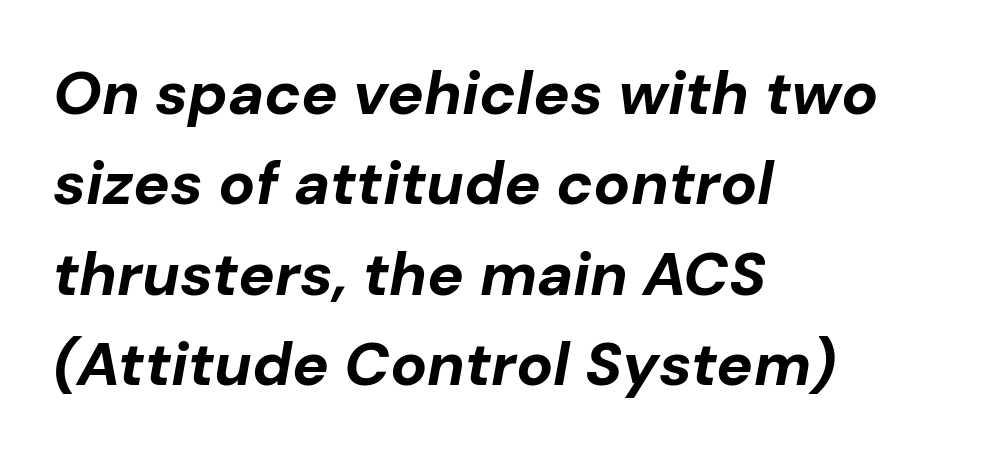
Emphasis by weight is at full strength: bold. The lines in this sample share a left origin and differ only in where they stop. This is oblique type, the kind used for emphasis or titles. Each row of text sits above clean, open space.
